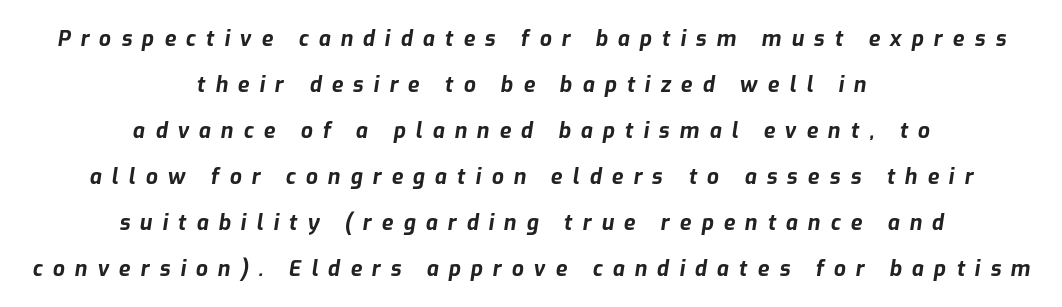
Italic? Definitely — the glyphs are oblique. The space directly below the letters is spotless. Does extra space separate the letters? Yes, quite a lot of it. The lines are spread far apart with generous leading. Caption: multi-line text, centered on the measure.
